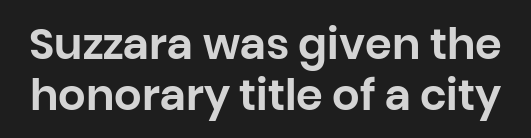
These lines are rendered in a variable-pitch font. Italic? Not at all — the glyphs are vertical. The glyphs are unaccompanied by any horizontal stroke below them. Nothing unusual about the tracking: characters are spaced as the font intends. To sum up the face: it is a sans, with no serifs.
